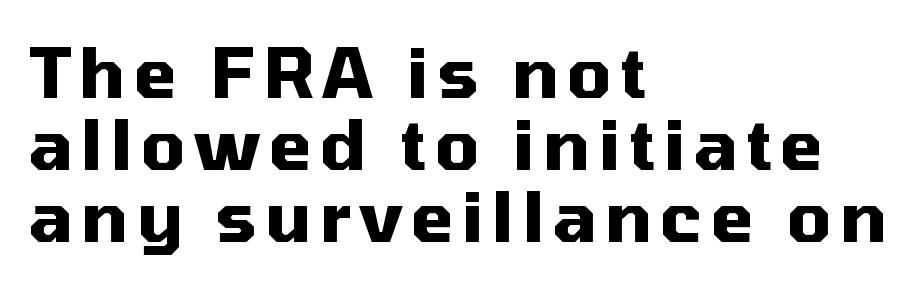
The image shows 69 px heavy sans-serif type, upright; set left-aligned, tight line spacing (1.04x), not underlined; medium stroke contrast and a medium x-height.
